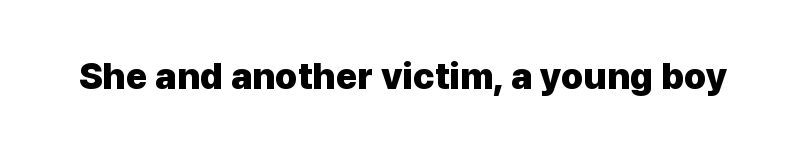
{"serif": "no", "italic": "no", "bold": "yes", "weight": "heavy", "width": "normal", "stroke_contrast": "low", "x_height": "medium", "monospaced": "no", "underline": "no", "letter_spacing": "normal", "letter_spacing_em": 0.0, "glyph_px": 37}
